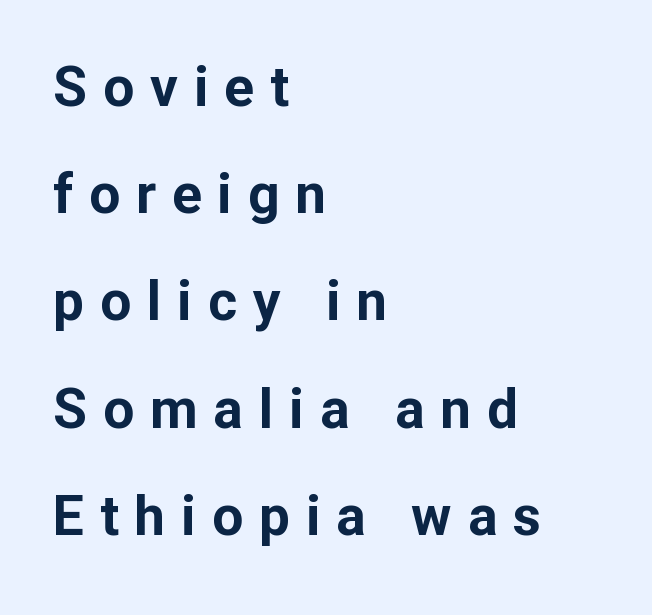
The image shows 55 px bold sans-serif type, upright; set left-aligned, loose line spacing (1.95x), unusually wide letter spacing (+0.29 em), not underlined; low stroke contrast and a medium x-height.
